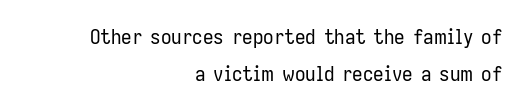
Q: Is the text bold? A: No.
Q: Is the text italic (slanted)? A: No, it is upright.
Q: Is the text underlined? A: No.
Q: How is the paragraph aligned? A: Right-aligned.
Q: Is the spacing between letters normal or unusually wide? A: Normal.
